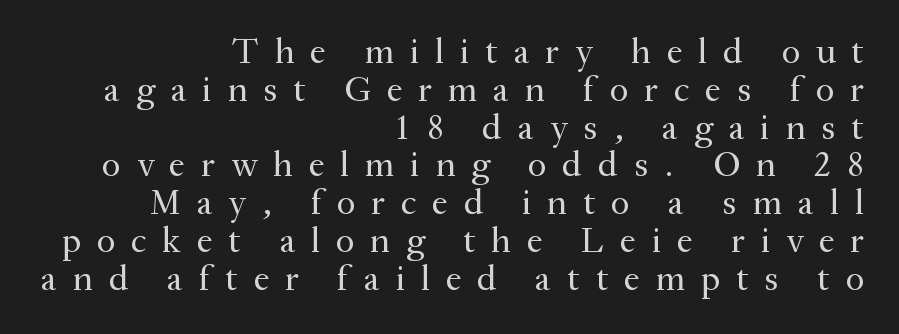
Q: Is the text bold? A: No.
Q: Is the text italic (slanted)? A: No, it is upright.
Q: Is the typeface a serif or a sans-serif typeface? A: Serif.
Q: Is the text underlined? A: No.
Q: How is the paragraph aligned? A: Right-aligned.
Q: Is the spacing between letters normal or unusually wide? A: Unusually wide.
Q: Is the spacing between lines tight, normal or loose? A: Tight.
Q: Width (condensed, normal, or wide)? A: Normal.
Q: Stroke contrast? A: Medium.
Q: x-height? A: Small.
Q: Monospaced? A: No.
